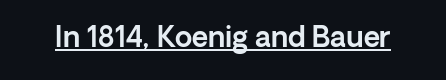
{"serif": "no", "italic": "no", "width": "normal", "x_height": "medium", "monospaced": "no", "underline": "yes", "letter_spacing": "normal", "letter_spacing_em": 0.0, "glyph_px": 28}
